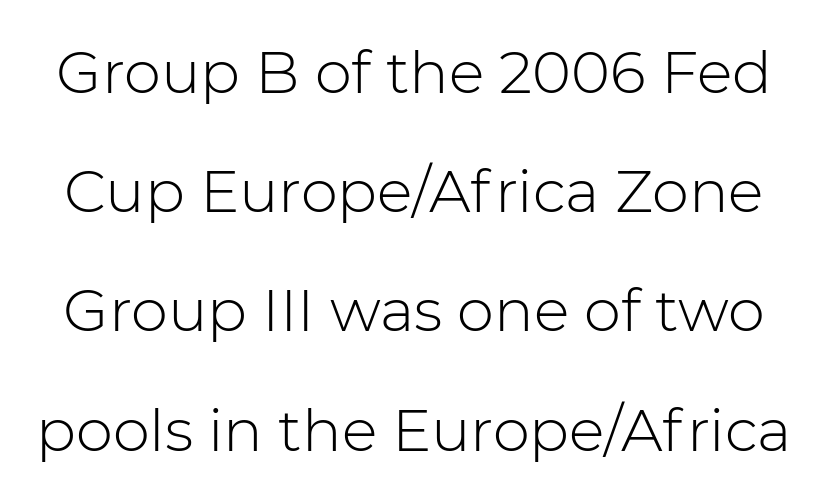
The type is set solid horizontally, with unmodified tracking. Italic: no, the glyphs are upright roman. Just letters on the line, the space beneath them empty. A typesetter would call this proportional, since set widths differ per character. No heavy texture on the line: the type isn't bold. The rendering uses a large line-height, opening up the rows.
